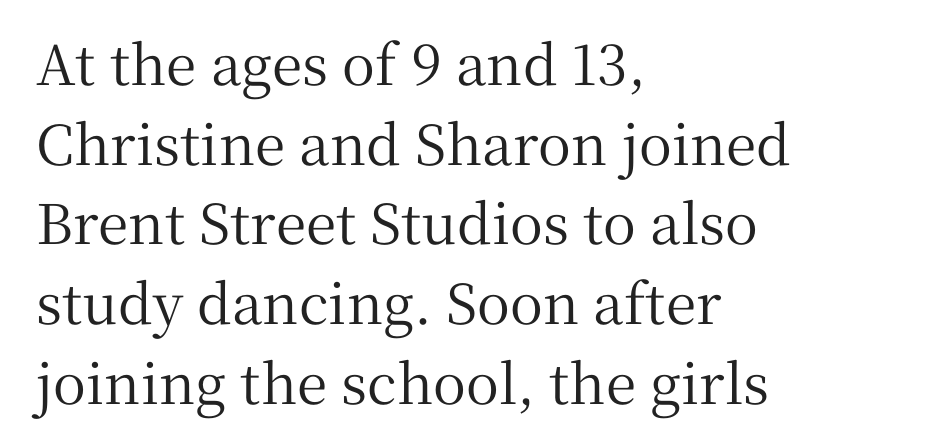
Q: Is the text italic (slanted)? A: No, it is upright.
Q: Is the typeface a serif or a sans-serif typeface? A: Serif.
Q: Is the text underlined? A: No.
Q: How is the paragraph aligned? A: Left-aligned.
Q: Is the spacing between letters normal or unusually wide? A: Normal.
Q: Is the spacing between lines tight, normal or loose? A: Normal.
Q: Width (condensed, normal, or wide)? A: Normal.
Q: Stroke contrast? A: Medium.
Q: x-height? A: Medium.
Q: Monospaced? A: No.
